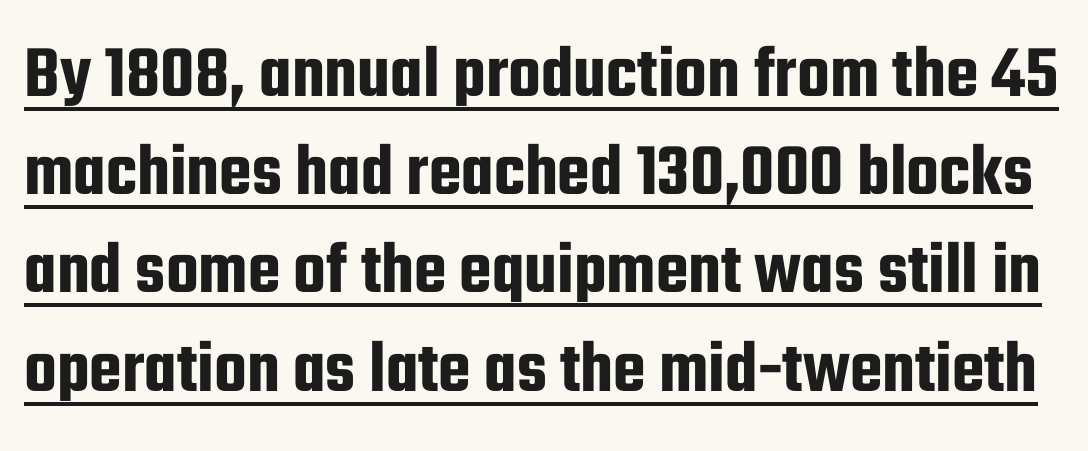
Vertically, the passage feels balanced, rows spaced as you'd expect. The rendering shows plain stroke endings on the letterforms — a sans-serif design. The rendering uses natural spacing where letterforms have individual widths. This sample carries an underscore along the baseline area.
